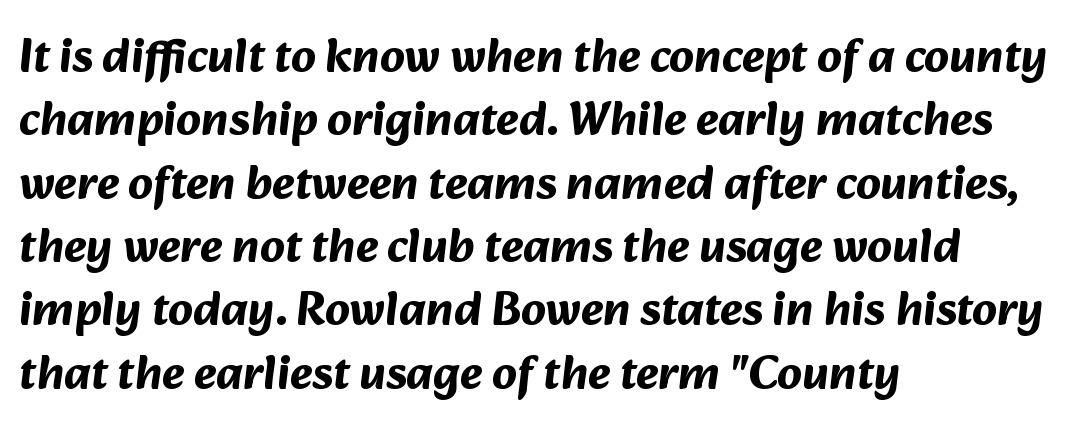
The image shows 48 px bold sans-serif type; set left-aligned, normal line spacing (1.32x), normal letter spacing, not underlined; medium stroke contrast and a medium x-height.
